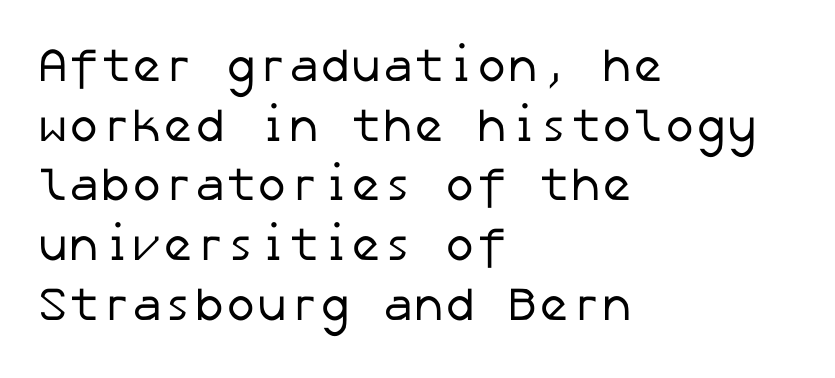
Is this a heavy cut? Hardly; it is regular or lighter. Caption: multi-line text, flush left, ragged right. The passage shown has conventional tracking throughout. A clean baseline with only descenders dipping below it. Stroke terminals: plain, sans-serif. The lines sit at an ordinary, default distance from one another.
